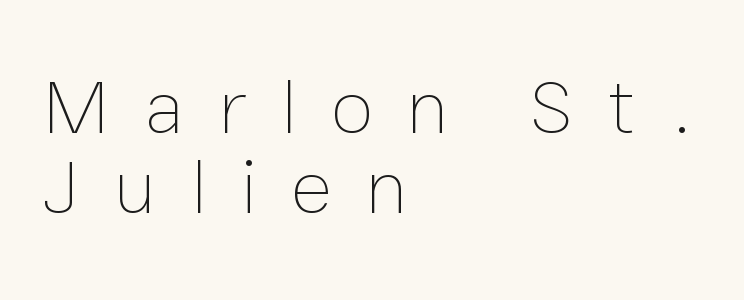
This sample trades vertical openness for compactness between lines. Proportional: the letters do not fall into vertical columns. Horizontal alignment here is leftward, the default for most running prose. Unlike italic type, these characters show no tilt at all. Bold? No — there's no thickening of the strokes. Nobody drew a line under any word here.
